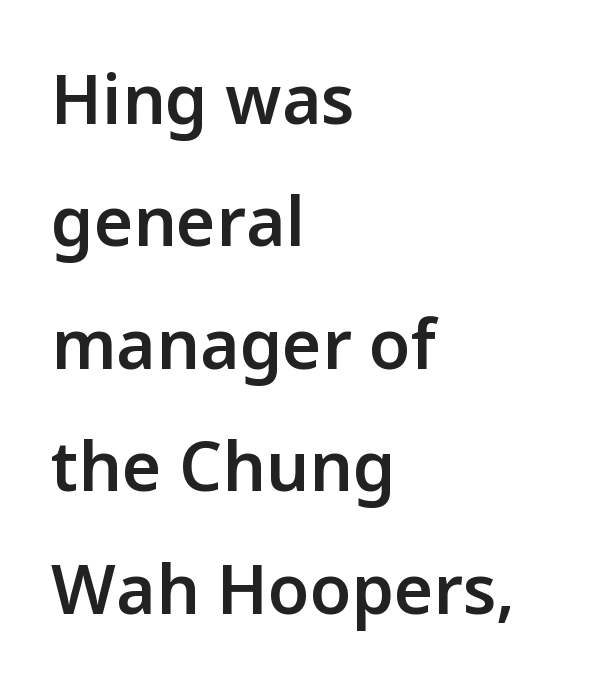
The lettering holds an erect, upright posture throughout. Compared with an ordinary text face, these strokes are moderately heavier — a semibold. Glance below the letters and you will spot only blank space. Varying glyph widths throughout — classic text-font behaviour.
